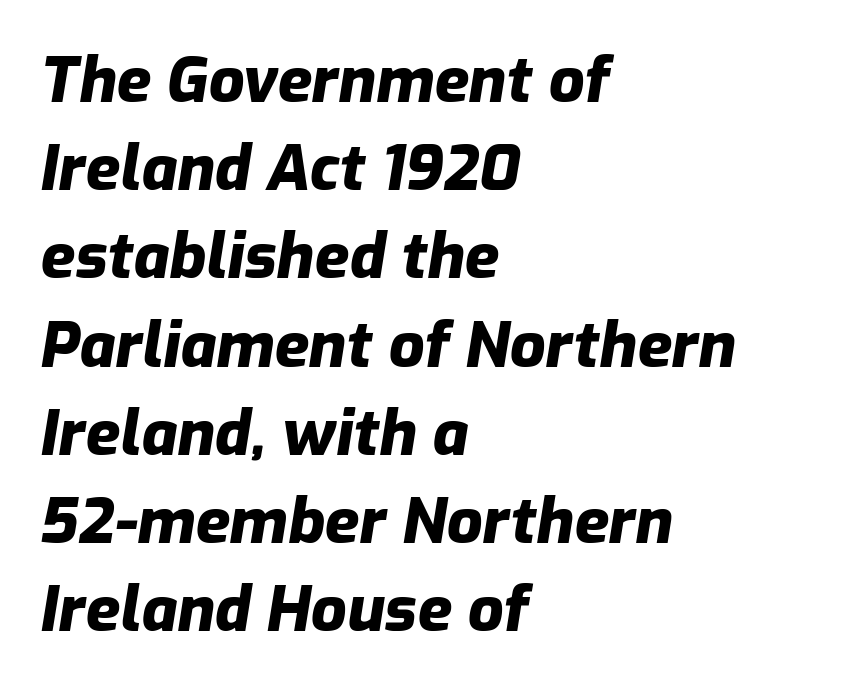
Q: Is the text bold? A: Yes.
Q: Is the text italic (slanted)? A: Yes, it leans right by about 9 degrees.
Q: Is the text underlined? A: No.
Q: How is the paragraph aligned? A: Left-aligned.
Q: Is the spacing between letters normal or unusually wide? A: Normal.
Q: Is the spacing between lines tight, normal or loose? A: Normal.
Q: Width (condensed, normal, or wide)? A: Normal.
Q: Stroke contrast? A: Low.
Q: x-height? A: Medium.
Q: Monospaced? A: No.
